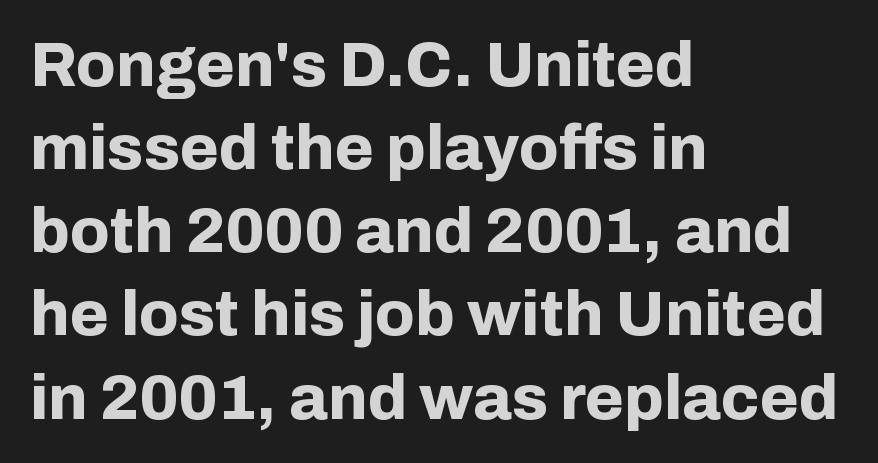
The image shows 63 px bold sans-serif type, upright; set left-aligned, normal line spacing (1.32x), normal letter spacing, not underlined; low stroke contrast and a medium x-height.
